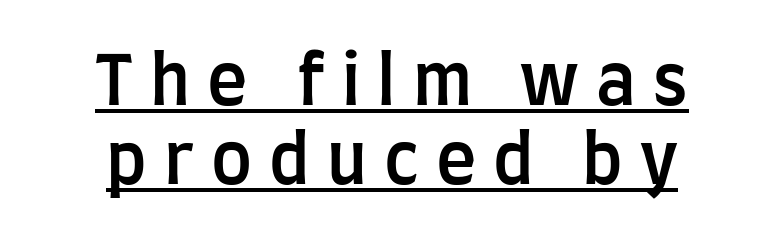
Q: Is the text bold? A: Semi-bold.
Q: Is the text italic (slanted)? A: No, it is upright.
Q: Is the typeface a serif or a sans-serif typeface? A: Sans-serif.
Q: Is the text underlined? A: Yes.
Q: Is the spacing between letters normal or unusually wide? A: Unusually wide.
Q: Width (condensed, normal, or wide)? A: Condensed.
Q: Stroke contrast? A: Low.
Q: x-height? A: Large.
Q: Monospaced? A: No.
